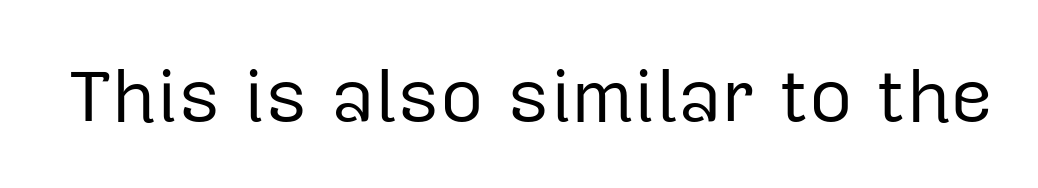
The rendering uses natural spacing where letterforms have individual widths. Default kerning and tracking; the words read as compact shapes. Do the letters lean? They stand straight. Honestly, there is no underline to notice here at all. Each letter's strokes conclude bluntly, with no projecting serifs. Is this a heavy cut? Hardly; it is regular or lighter.
